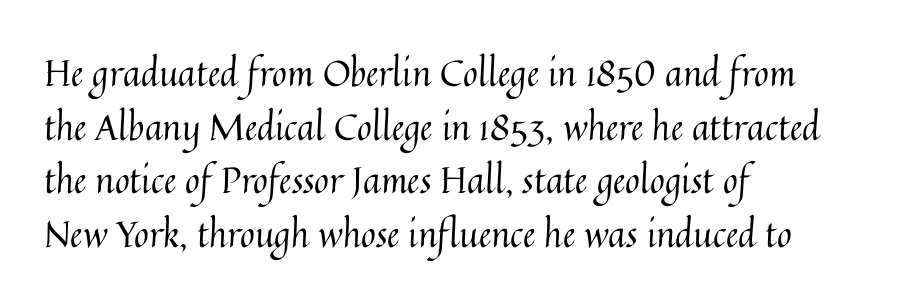
Does the copy run flush right? No — it runs flush left. A bare baseline throughout the passage. Spacing verdict: proportional, widths tailored to each character. The gaps between neighbouring characters are ordinary and unremarkable.
